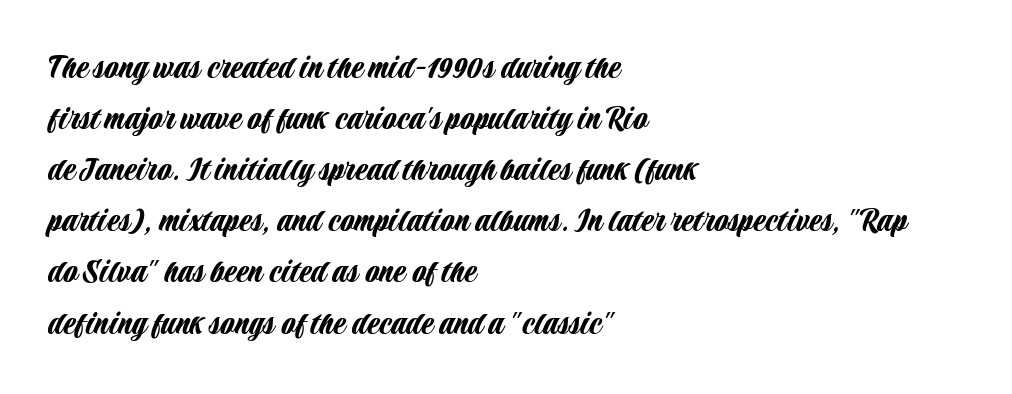
{"serif": "no", "width": "condensed", "stroke_contrast": "low", "x_height": "large", "monospaced": "no", "underline": "no", "align": "left", "line_spacing": "normal", "line_spacing_ratio": 1.42, "letter_spacing": "normal", "letter_spacing_em": 0.0, "glyph_px": 36}
